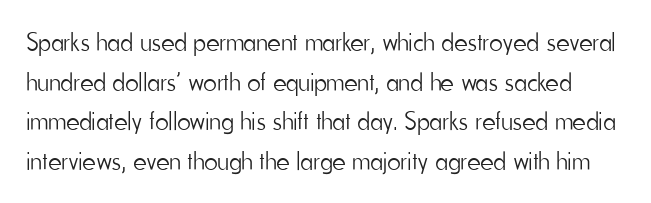
Q: Is the text bold? A: No.
Q: Is the text italic (slanted)? A: No, it is upright.
Q: Is the text underlined? A: No.
Q: Is the spacing between letters normal or unusually wide? A: Normal.
Q: Is the spacing between lines tight, normal or loose? A: Normal.
